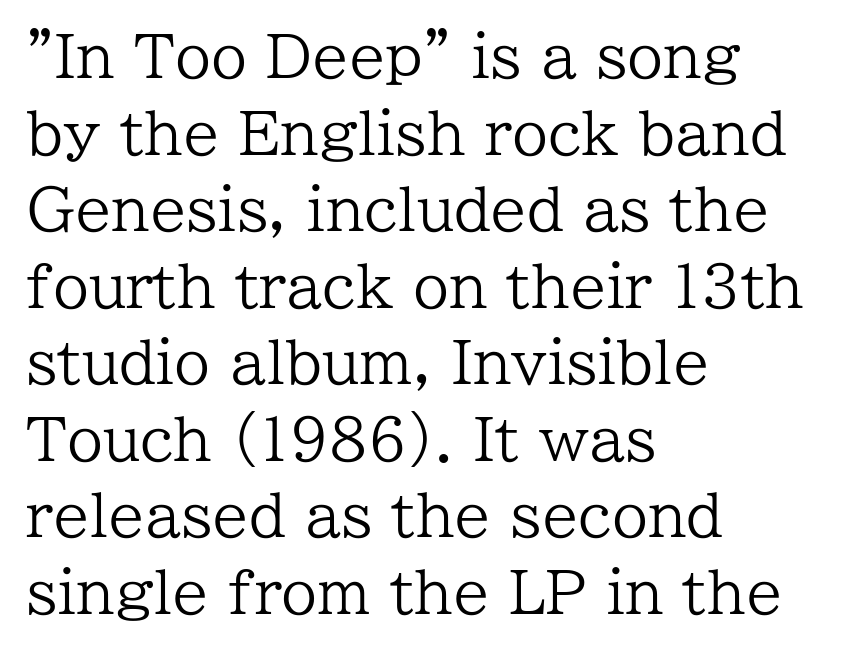
The image shows 58 px regular-weight serif type, upright; set left-aligned, normal line spacing (1.32x), normal letter spacing, not underlined; low stroke contrast and a medium x-height.
